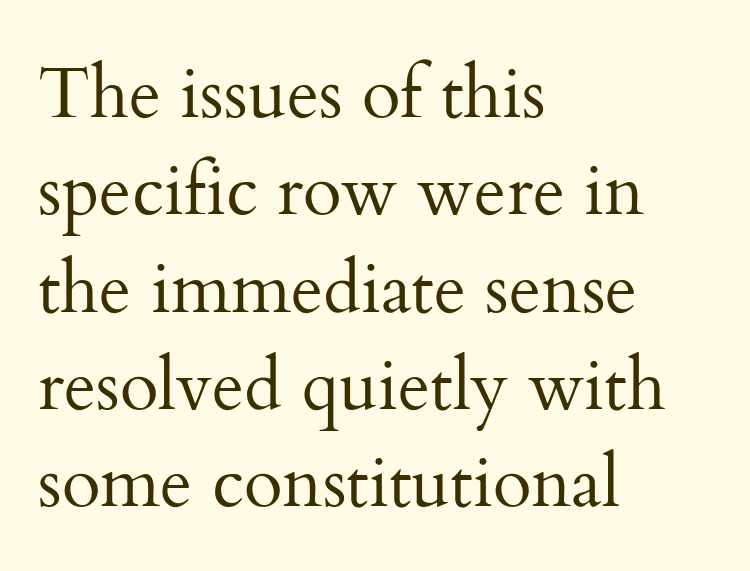
No letter is thick-stroked: the sample isn't bold. If you measured baseline to baseline, you'd find a middling distance. Typographically, this falls in the serif category. The lines are quadded left. The area under the type is left untouched. The typography opts for an upright posture over an oblique one.
